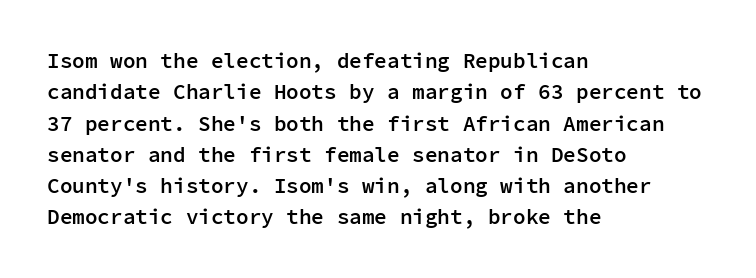
Emphasis by weight is partial: semibold. A typesetter would call this leading conventional body-copy spacing. The rendering keeps characters at their native spacing. This is roman type, the default non-slanted kind. Compared with a centered layout, this one pins lines to the left instead.
